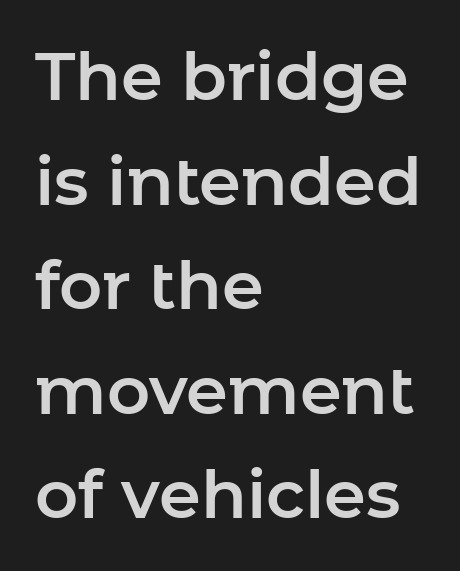
The image shows 67 px sans-serif type, upright; set left-aligned, normal line spacing (1.56x), normal letter spacing, not underlined; low stroke contrast and a medium x-height.
